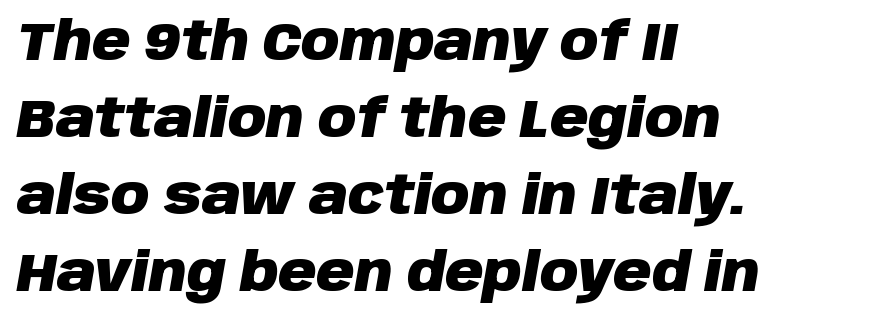
{"italic": "yes", "lean": "right", "slant_degrees": 10, "bold": "yes", "weight": "heavy", "width": "normal", "stroke_contrast": "low", "x_height": "large", "monospaced": "no", "underline": "no", "align": "left", "line_spacing": "normal", "line_spacing_ratio": 1.45, "letter_spacing": "normal", "letter_spacing_em": 0.0, "glyph_px": 53}
